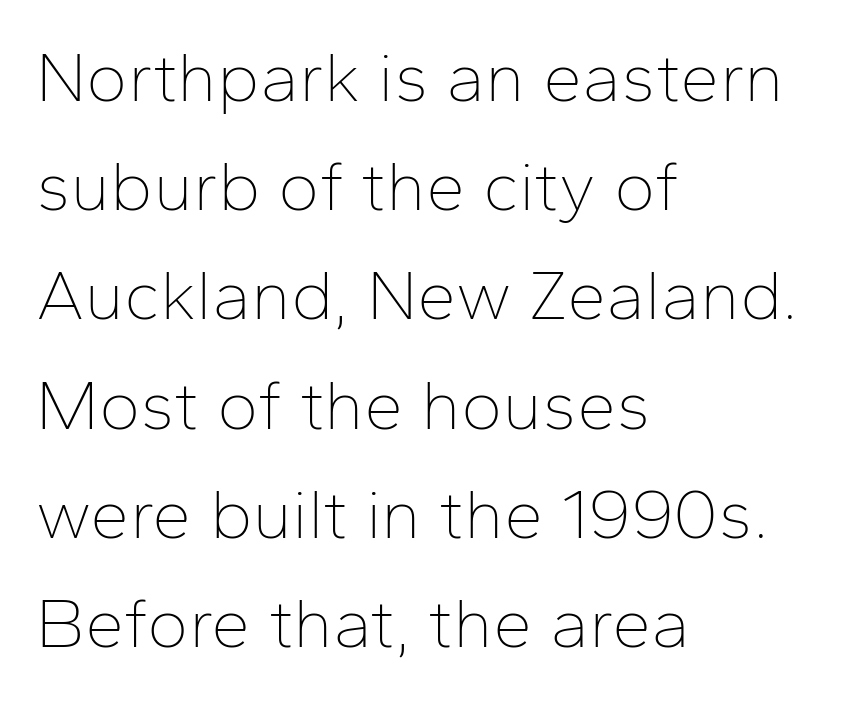
Q: Is the text bold? A: No.
Q: Is the text italic (slanted)? A: No, it is upright.
Q: Is the typeface a serif or a sans-serif typeface? A: Sans-serif.
Q: Is the text underlined? A: No.
Q: How is the paragraph aligned? A: Left-aligned.
Q: Is the spacing between letters normal or unusually wide? A: Normal.
Q: Is the spacing between lines tight, normal or loose? A: Normal.
Q: Width (condensed, normal, or wide)? A: Normal.
Q: Stroke contrast? A: Low.
Q: x-height? A: Medium.
Q: Monospaced? A: No.
